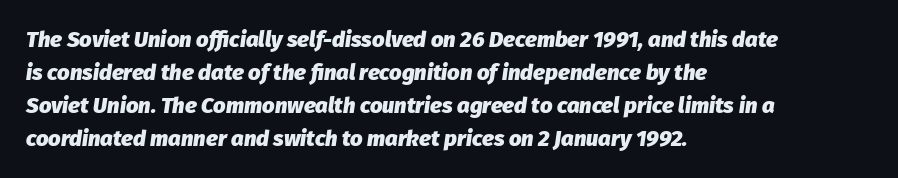
The rendering applies a slant to the glyphs. No extra tracking has been applied to these lines. The strip under each line holds only bare page. The leading is moderate, giving the passage an even texture. Compared with an ordinary text face, these strokes are far heavier — a full bold. Is the block centered? No — it sits flush against the left margin.
